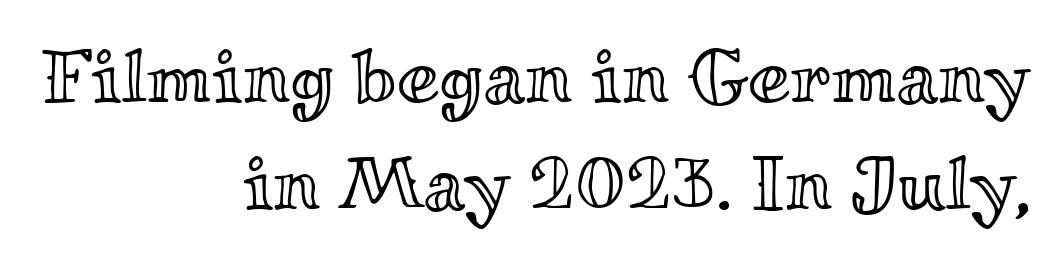
The image shows 76 px wide type, upright; set right-aligned, normal line spacing (1.41x), normal letter spacing, not underlined; a small x-height.
